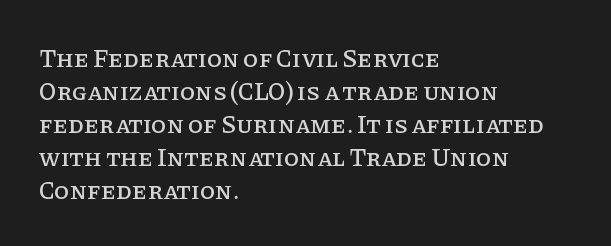
Q: Is the text italic (slanted)? A: No, it is upright.
Q: Is the text underlined? A: No.
Q: How is the paragraph aligned? A: Left-aligned.
Q: Is the spacing between letters normal or unusually wide? A: Normal.
Q: Is the spacing between lines tight, normal or loose? A: Normal.
